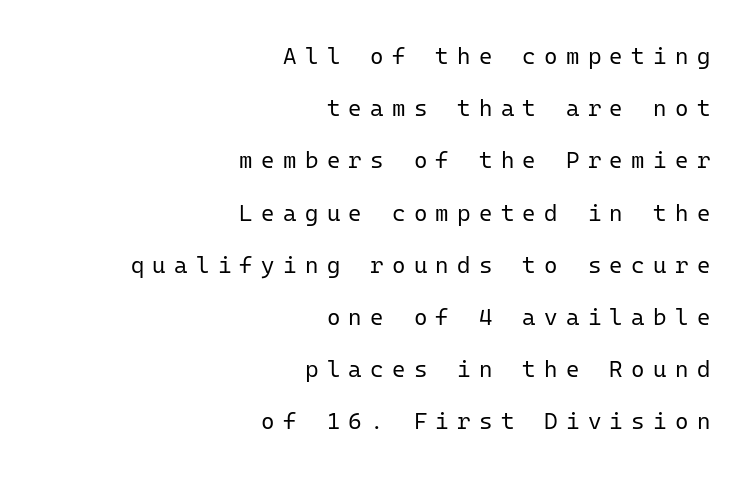
{"italic": "no", "bold": "no", "underline": "no", "align": "right", "line_spacing": "loose", "line_spacing_ratio": 2.27, "letter_spacing": "wide", "letter_spacing_em": 0.36, "glyph_px": 23}
